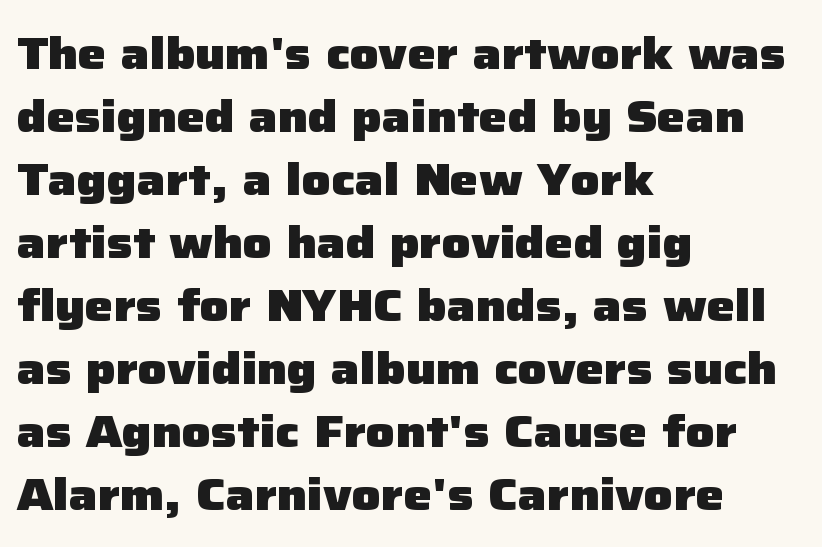
Q: Is the text bold? A: Yes.
Q: Is the text italic (slanted)? A: No, it is upright.
Q: Is the typeface a serif or a sans-serif typeface? A: Sans-serif.
Q: Is the text underlined? A: No.
Q: How is the paragraph aligned? A: Left-aligned.
Q: Is the spacing between letters normal or unusually wide? A: Normal.
Q: Is the spacing between lines tight, normal or loose? A: Normal.
Q: Width (condensed, normal, or wide)? A: Normal.
Q: Stroke contrast? A: Low.
Q: x-height? A: Medium.
Q: Monospaced? A: No.
